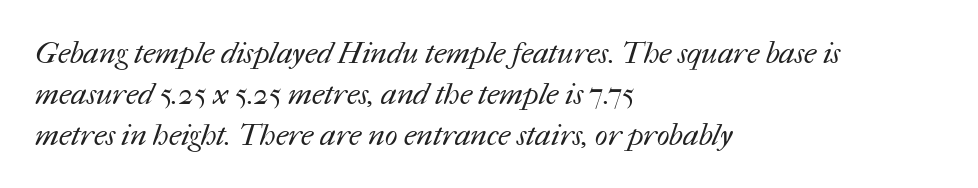
The zone under the glyphs is completely vacant. The rag falls on the right side of this text block. Stroke mass is kept to a normal reading level or below. Does extra space separate the letters? No, they use regular spacing. The space between consecutive lines is moderate.
